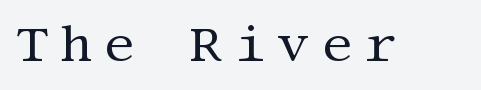
{"serif": "yes", "italic": "no", "bold": "no", "weight": "regular", "width": "normal", "stroke_contrast": "medium", "x_height": "large", "underline": "no", "letter_spacing": "wide", "letter_spacing_em": 0.23, "glyph_px": 50}
